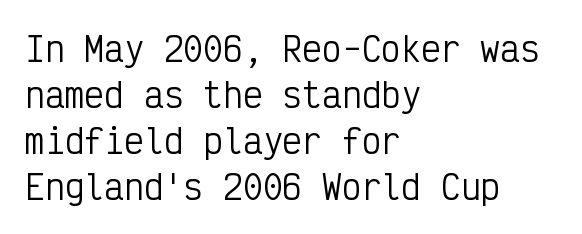
{"serif": "no", "italic": "no", "bold": "no", "weight": "regular", "width": "condensed", "stroke_contrast": "low", "x_height": "medium", "monospaced": "yes", "underline": "no", "align": "left", "line_spacing": "normal", "line_spacing_ratio": 1.39, "letter_spacing": "normal", "letter_spacing_em": 0.0, "glyph_px": 33}
